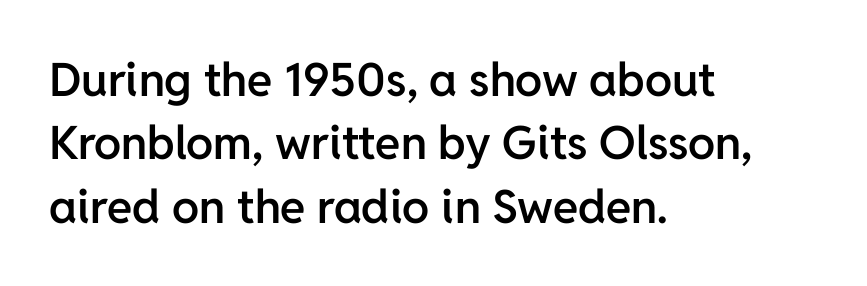
{"serif": "no", "italic": "no", "bold": "semi", "weight": "semibold", "width": "normal", "stroke_contrast": "low", "x_height": "medium", "monospaced": "no", "underline": "no", "align": "left", "line_spacing": "normal", "line_spacing_ratio": 1.38, "letter_spacing": "normal", "letter_spacing_em": 0.0, "glyph_px": 46}
